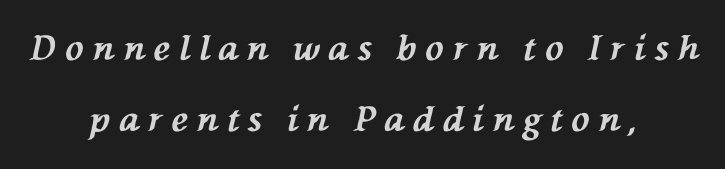
Is this a fixed-width face? No — the glyphs have proportional, varying widths. This sample uses an oblique cut, with every glyph tilted off the vertical. Does the copy run flush right? No — it is centered line by line. The space directly below the letters is spotless.
